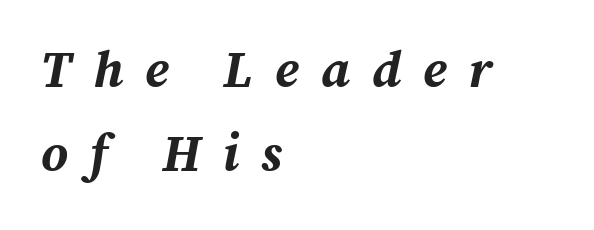
The image shows 51 px bold type, italic (leaning right); set left-aligned, normal line spacing (1.65x), unusually wide letter spacing (+0.43 em), not underlined; medium stroke contrast and a medium x-height.
